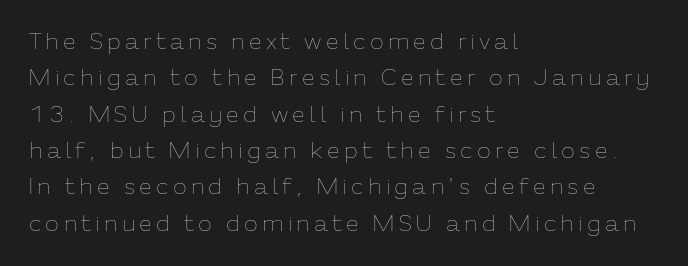
{"italic": "no", "bold": "no", "underline": "no", "align": "left", "line_spacing": "normal", "line_spacing_ratio": 1.58, "glyph_px": 23}
